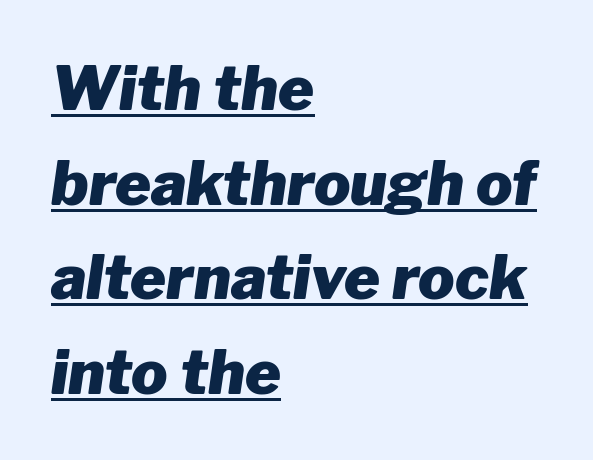
The image shows 61 px heavy type, italic (leaning right); set left-aligned, normal line spacing (1.55x), normal letter spacing, underlined; low stroke contrast and a medium x-height.
